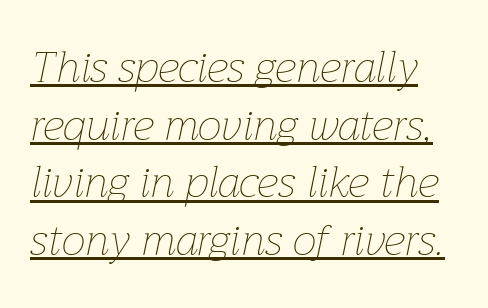
{"italic": "yes", "lean": "right", "slant_degrees": 12, "bold": "no", "weight": "thin", "width": "normal", "stroke_contrast": "low", "x_height": "medium", "monospaced": "no", "underline": "yes", "line_spacing": "normal", "line_spacing_ratio": 1.34, "letter_spacing": "normal", "letter_spacing_em": 0.0, "glyph_px": 43}
